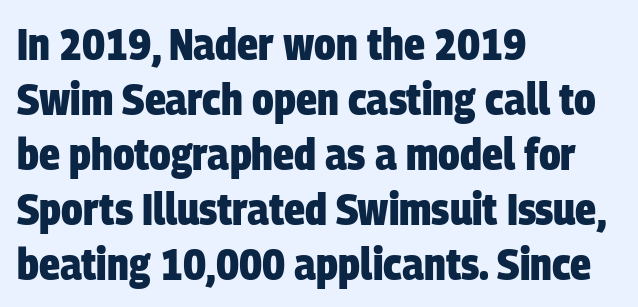
The horizontal fit of the characters is conventional and even. Serifs: no, the terminals of the letterforms are clean. Set as a true bold cut, around the 700 mark. The leading is moderate, giving the passage an even texture. The space directly below the letters is spotless.
